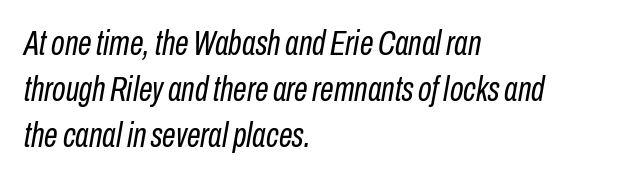
The image shows 35 px regular-weight, condensed type, italic (leaning right); set left-aligned, normal line spacing (1.32x), normal letter spacing, not underlined; low stroke contrast and a medium x-height.
